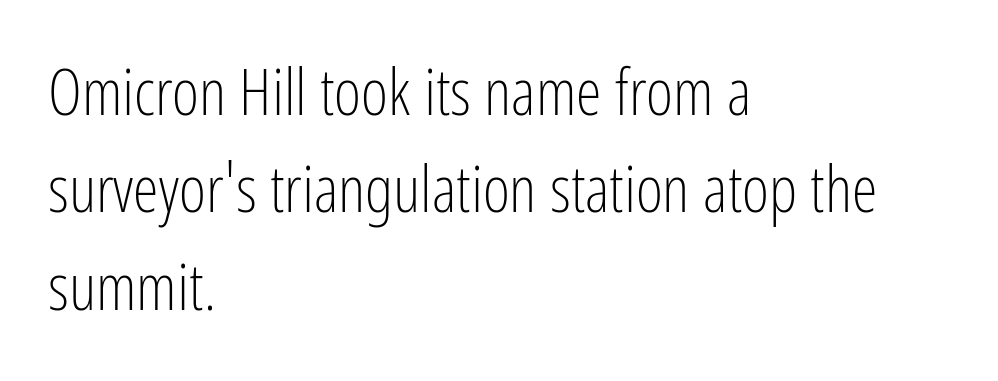
In terms of letterform style, serifs are entirely absent. The face used here is rendered with its standard letterfit. The passage is arranged the way most books set body copy — flush left. The designer left line spacing at the default.
